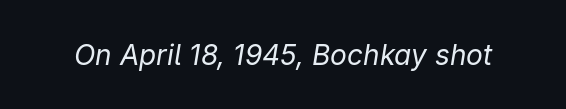
Q: Is the text bold? A: No.
Q: Is the text italic (slanted)? A: Yes, it leans right by about 9 degrees.
Q: Is the text underlined? A: No.
Q: Is the spacing between letters normal or unusually wide? A: Normal.
Q: Width (condensed, normal, or wide)? A: Normal.
Q: Stroke contrast? A: Low.
Q: x-height? A: Medium.
Q: Monospaced? A: No.
